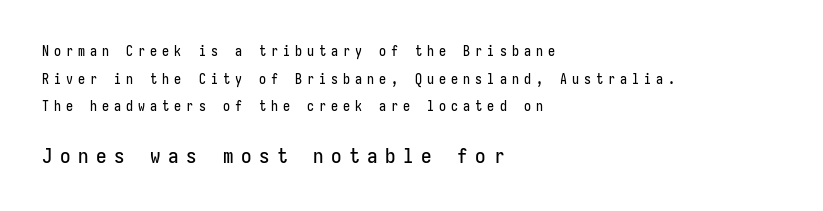
Q: Is the text italic (slanted)? A: No, it is upright.
Q: Is the text underlined? A: No.
Q: How is the paragraph aligned? A: Left-aligned.
Q: Is the spacing between letters normal or unusually wide? A: Unusually wide.
Q: Is the spacing between lines tight, normal or loose? A: Loose.
Q: Which block of text is set in a larger size, the first (top) or the second (bottom)? A: The second (bottom) one.
